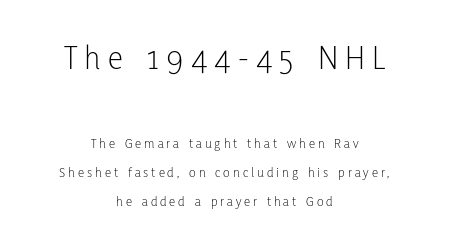
{"serif": "no", "italic": "no", "bold": "no", "weight": "light", "width": "condensed", "stroke_contrast": "low", "x_height": "medium", "monospaced": "no", "underline": "no", "align": "center", "line_spacing": "loose", "line_spacing_ratio": 2.07, "letter_spacing": "wide", "letter_spacing_em": 0.21, "larger_block": "first", "size_ratio": 2.43, "glyph_px": 34}
